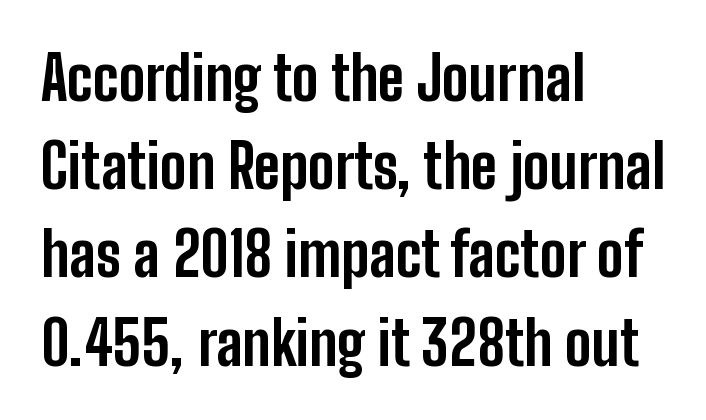
Q: Is the text bold? A: Yes.
Q: Is the text italic (slanted)? A: No, it is upright.
Q: Is the typeface a serif or a sans-serif typeface? A: Sans-serif.
Q: Is the text underlined? A: No.
Q: How is the paragraph aligned? A: Left-aligned.
Q: Is the spacing between letters normal or unusually wide? A: Normal.
Q: Is the spacing between lines tight, normal or loose? A: Normal.
Q: Width (condensed, normal, or wide)? A: Condensed.
Q: Stroke contrast? A: Low.
Q: x-height? A: Medium.
Q: Monospaced? A: No.
